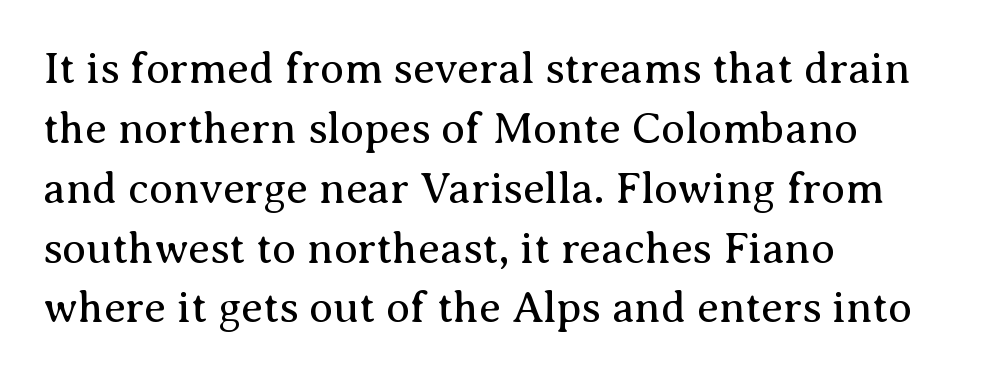
The image shows 44 px regular-weight serif type, upright; set left-aligned, normal line spacing (1.36x), normal letter spacing, not underlined; medium stroke contrast and a medium x-height.
